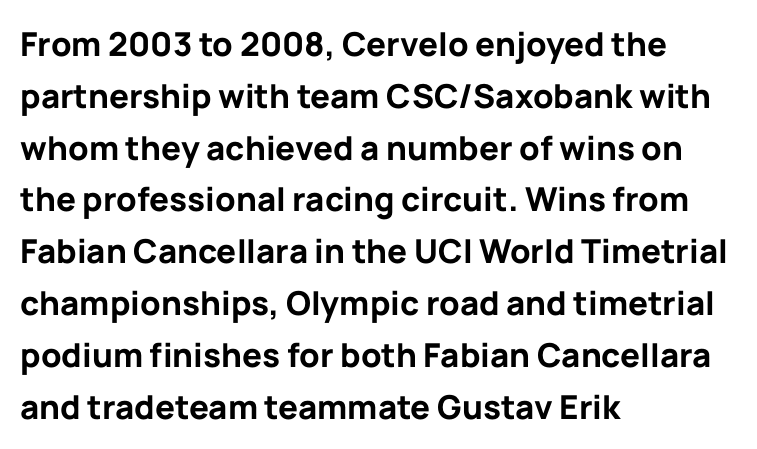
A typesetter would mark this as roman, not italic. Descenders hang freely into open space. This rendering leaves character spacing at its baseline value. Leftover space on each line is placed entirely after the last word. Letterform terminals end flat and unadorned throughout the passage. Strokes here are thick enough to call this a true bold.
